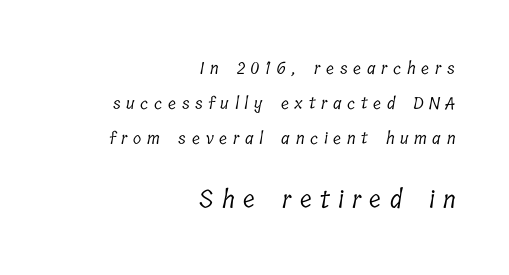
{"bold": "no", "underline": "no", "align": "right", "line_spacing": "loose", "line_spacing_ratio": 2.05, "letter_spacing": "wide", "letter_spacing_em": 0.33, "larger_block": "second", "size_ratio": 1.47, "glyph_px": 25}
